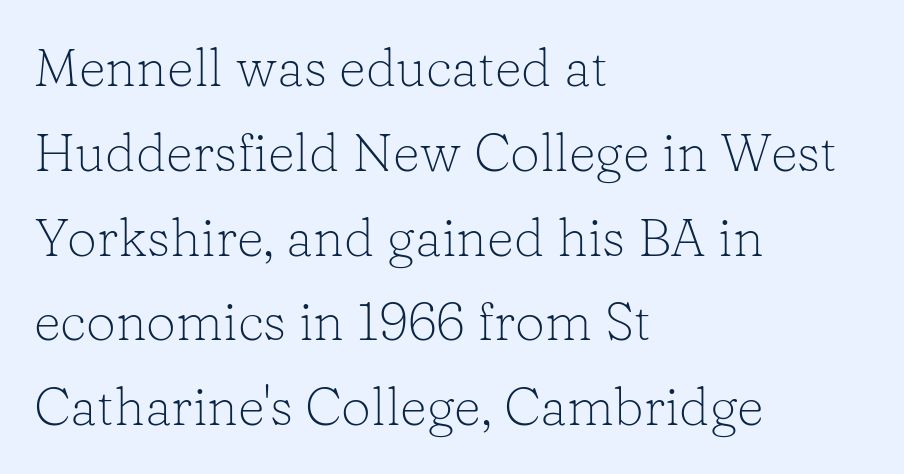
The image shows 53 px light serif type, upright; set left-aligned, normal line spacing (1.6x), normal letter spacing, not underlined; low stroke contrast and a medium x-height.
